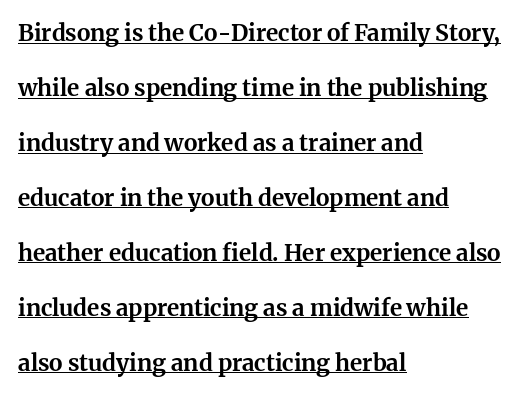
The image shows 23 px bold type, upright; set left-aligned, loose line spacing (2.39x), normal letter spacing, underlined.
